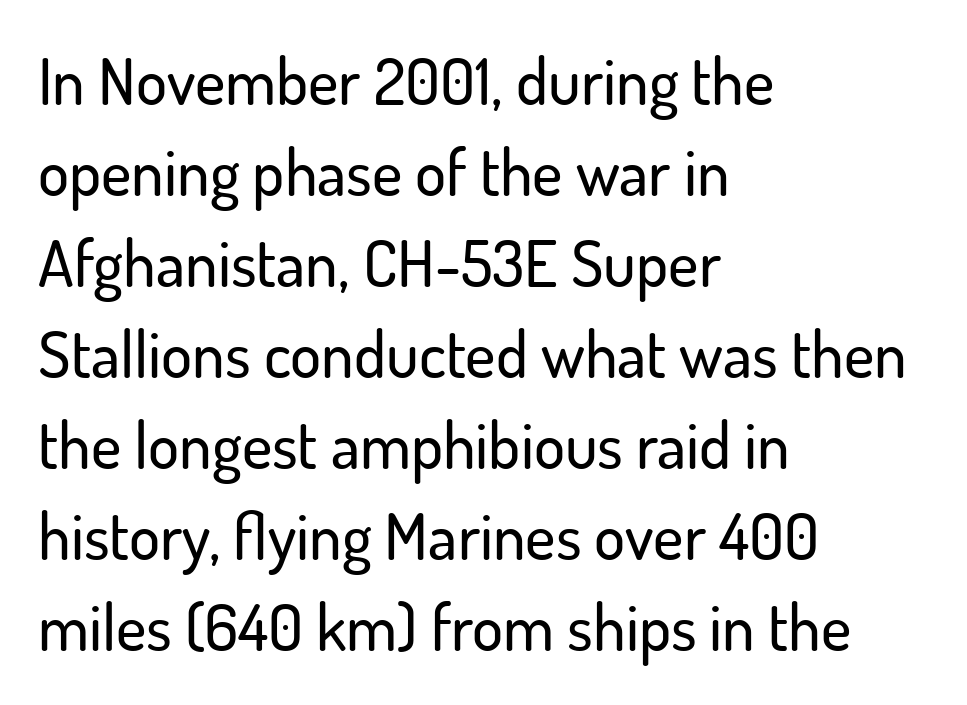
{"serif": "no", "italic": "no", "width": "normal", "stroke_contrast": "low", "x_height": "small", "monospaced": "no", "underline": "no", "align": "left", "line_spacing": "normal", "line_spacing_ratio": 1.4, "letter_spacing": "normal", "letter_spacing_em": 0.0, "glyph_px": 65}
